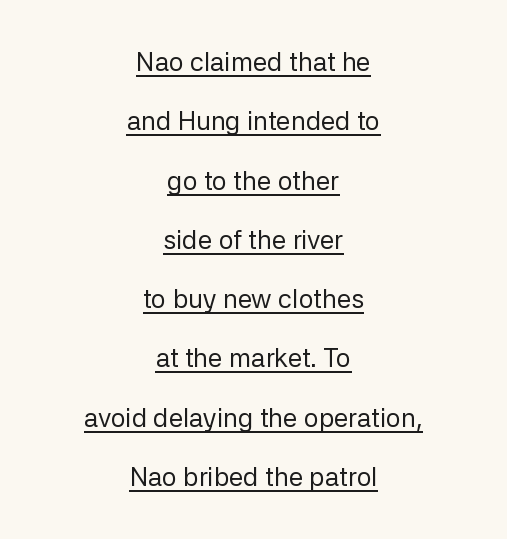
Centered paragraph, ragged on both sides. The designer dialed line spacing up above the default. Ordinary non-slanted type is in use. The passage shown is not bold in any degree. This is underlined copy, the kind a proofreader might mark for attention.
